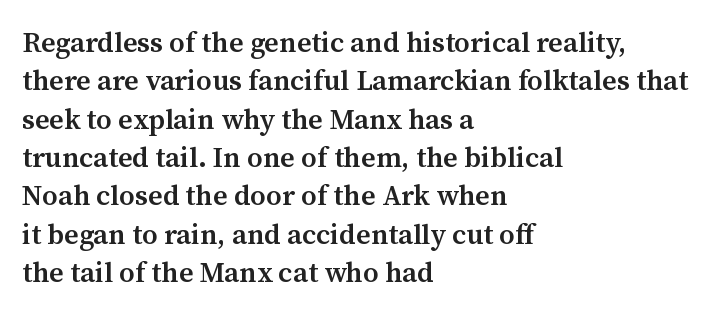
Q: Is the text bold? A: Semi-bold.
Q: Is the text italic (slanted)? A: No, it is upright.
Q: Is the typeface a serif or a sans-serif typeface? A: Serif.
Q: Is the text underlined? A: No.
Q: How is the paragraph aligned? A: Left-aligned.
Q: Is the spacing between letters normal or unusually wide? A: Normal.
Q: Is the spacing between lines tight, normal or loose? A: Normal.
Q: Width (condensed, normal, or wide)? A: Normal.
Q: Stroke contrast? A: Medium.
Q: x-height? A: Medium.
Q: Monospaced? A: No.
